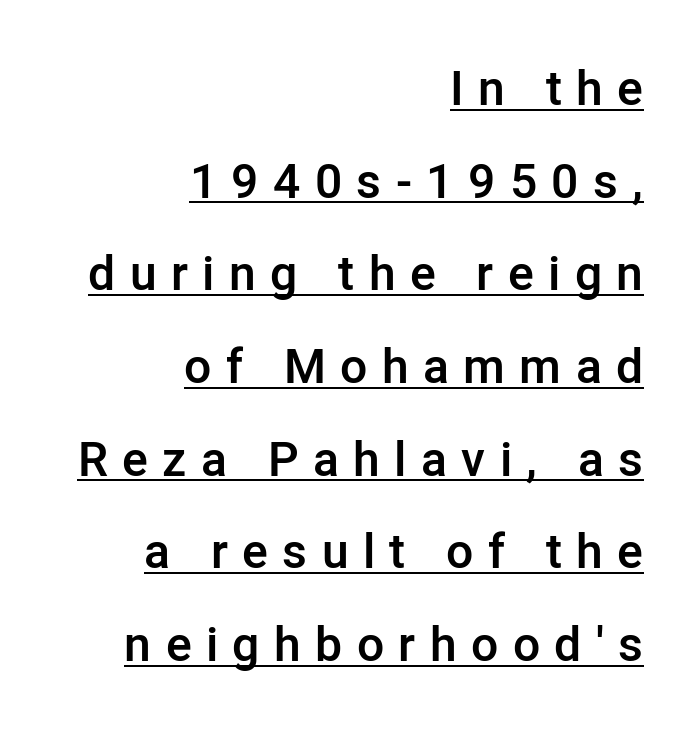
Q: Is the text bold? A: Semi-bold.
Q: Is the text italic (slanted)? A: No, it is upright.
Q: Is the typeface a serif or a sans-serif typeface? A: Sans-serif.
Q: Is the text underlined? A: Yes.
Q: How is the paragraph aligned? A: Right-aligned.
Q: Is the spacing between letters normal or unusually wide? A: Unusually wide.
Q: Is the spacing between lines tight, normal or loose? A: Loose.
Q: Width (condensed, normal, or wide)? A: Normal.
Q: Stroke contrast? A: Low.
Q: x-height? A: Medium.
Q: Monospaced? A: No.
